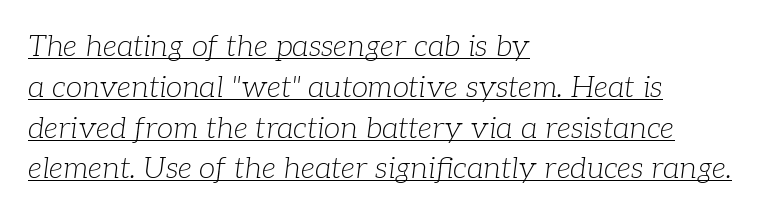
{"serif": "yes", "italic": "yes", "lean": "right", "slant_degrees": 7, "bold": "no", "weight": "light", "width": "normal", "stroke_contrast": "low", "x_height": "medium", "monospaced": "no", "underline": "yes", "align": "left", "line_spacing": "normal", "line_spacing_ratio": 1.36, "letter_spacing": "normal", "letter_spacing_em": 0.0, "glyph_px": 30}
